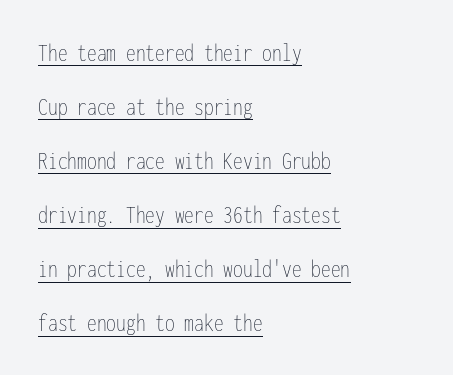
The image shows 26 px text type, upright; set left-aligned, loose line spacing (2.08x), normal letter spacing, underlined.
